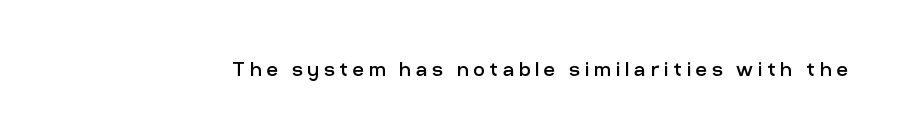
Q: Is the text bold? A: No.
Q: Is the text italic (slanted)? A: No, it is upright.
Q: Is the text underlined? A: No.
